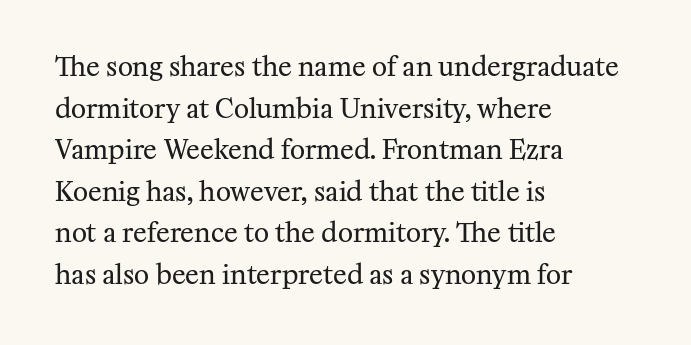
{"italic": "no", "bold": "no", "underline": "no", "align": "left", "line_spacing": "normal", "line_spacing_ratio": 1.6, "letter_spacing": "normal", "letter_spacing_em": 0.0, "glyph_px": 26}
